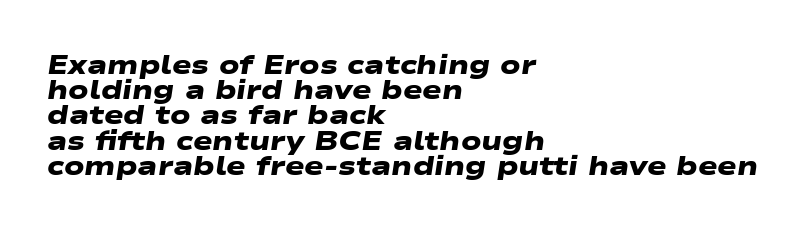
The image shows 26 px bold type; set left-aligned, tight line spacing (0.97x), normal letter spacing, not underlined.
